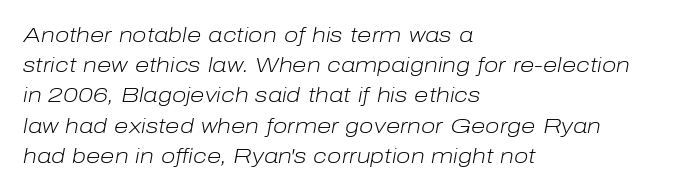
The foot of each line stays bare and open. The lettering tilts uniformly, giving the passage an italic look. The rendering anchors every line to the left-hand side. Whoever set this chose a conventional vertical rhythm. Unbolded letterforms with no extra heft.
